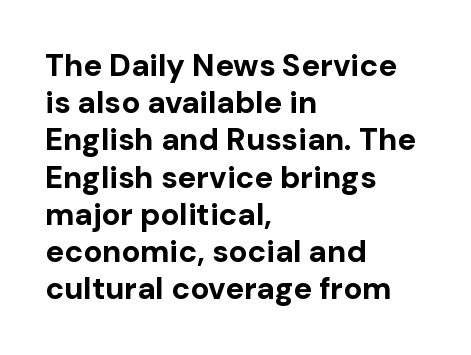
Q: Is the text bold? A: Yes.
Q: Is the text italic (slanted)? A: No, it is upright.
Q: Is the typeface a serif or a sans-serif typeface? A: Sans-serif.
Q: Is the text underlined? A: No.
Q: How is the paragraph aligned? A: Left-aligned.
Q: Is the spacing between letters normal or unusually wide? A: Normal.
Q: Width (condensed, normal, or wide)? A: Normal.
Q: Stroke contrast? A: Low.
Q: x-height? A: Medium.
Q: Monospaced? A: No.
